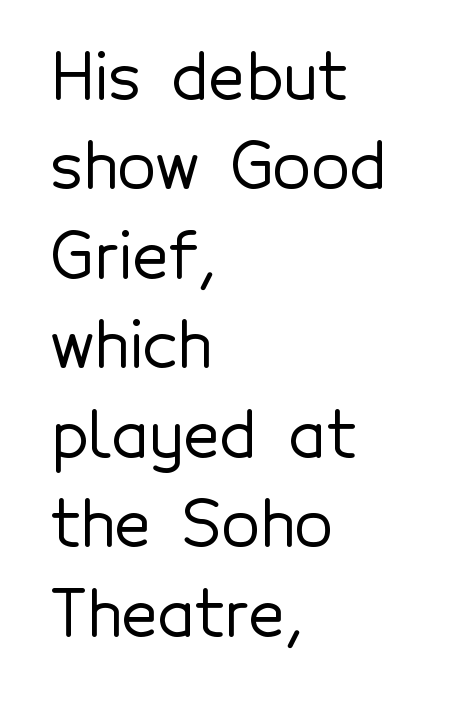
The image shows 63 px sans-serif type, upright; set left-aligned, normal line spacing (1.42x), normal letter spacing, not underlined; a medium x-height.
